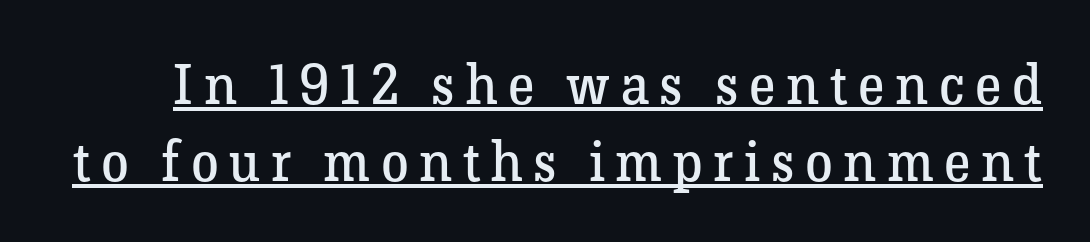
Q: Is the text bold? A: No.
Q: Is the text italic (slanted)? A: No, it is upright.
Q: Is the typeface a serif or a sans-serif typeface? A: Serif.
Q: Is the text underlined? A: Yes.
Q: Is the spacing between lines tight, normal or loose? A: Normal.
Q: Width (condensed, normal, or wide)? A: Normal.
Q: Stroke contrast? A: Low.
Q: x-height? A: Medium.
Q: Monospaced? A: No.
